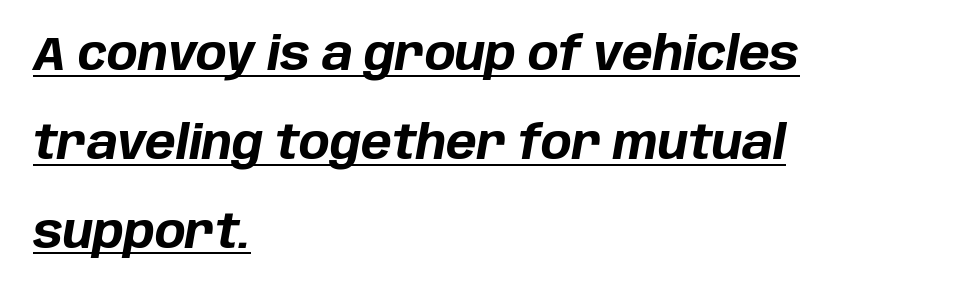
The image shows 46 px bold type, italic (leaning right); set left-aligned, loose line spacing (1.93x), normal letter spacing, underlined; low stroke contrast and a large x-height.
